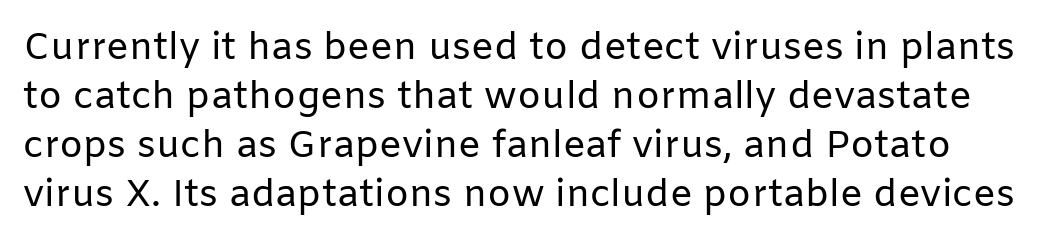
Q: Is the text bold? A: No.
Q: Is the text italic (slanted)? A: No, it is upright.
Q: Is the typeface a serif or a sans-serif typeface? A: Sans-serif.
Q: Is the text underlined? A: No.
Q: Is the spacing between letters normal or unusually wide? A: Normal.
Q: Is the spacing between lines tight, normal or loose? A: Normal.
Q: Width (condensed, normal, or wide)? A: Normal.
Q: Stroke contrast? A: Low.
Q: x-height? A: Medium.
Q: Monospaced? A: No.
